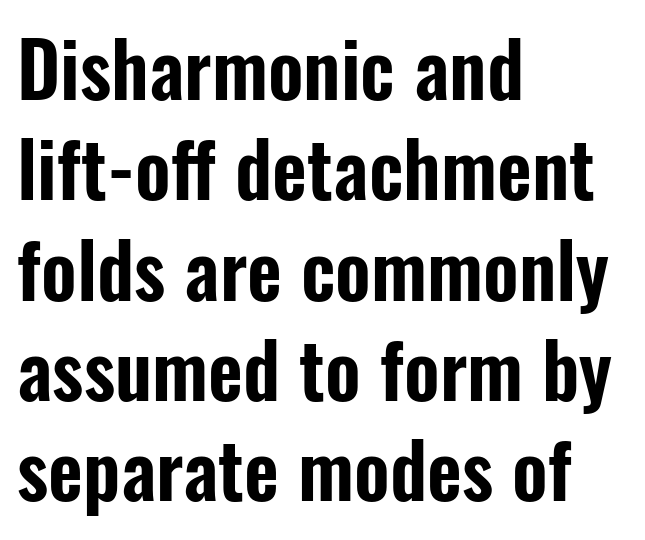
Q: Is the text italic (slanted)? A: No, it is upright.
Q: Is the typeface a serif or a sans-serif typeface? A: Sans-serif.
Q: Is the text underlined? A: No.
Q: How is the paragraph aligned? A: Left-aligned.
Q: Is the spacing between letters normal or unusually wide? A: Normal.
Q: Is the spacing between lines tight, normal or loose? A: Normal.
Q: Width (condensed, normal, or wide)? A: Condensed.
Q: Stroke contrast? A: Low.
Q: x-height? A: Medium.
Q: Monospaced? A: No.
